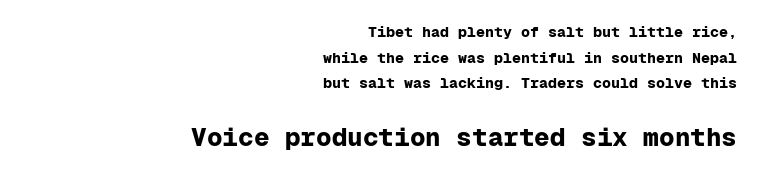
The image shows 26 px bold type, upright; set right-aligned, line spacing 1.71x, normal letter spacing, not underlined; the second (bottom) block is 1.73x larger.
